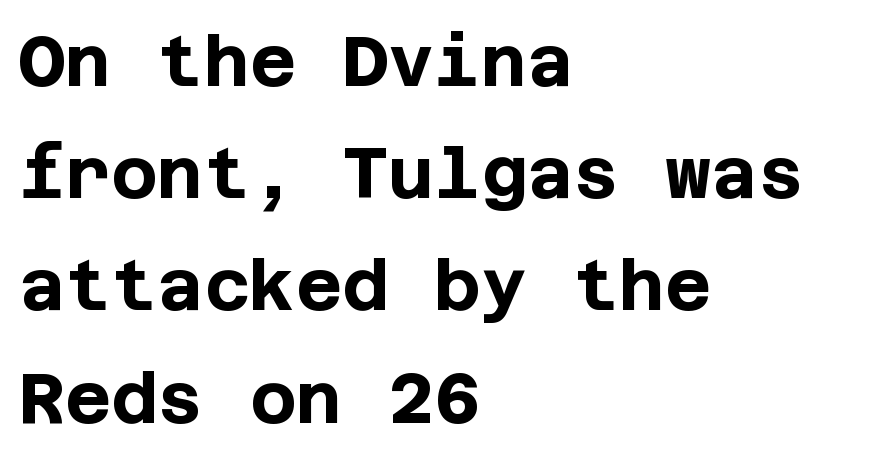
{"serif": "no", "italic": "no", "bold": "yes", "weight": "bold", "width": "normal", "stroke_contrast": "low", "x_height": "large", "underline": "no", "align": "left", "line_spacing": "normal", "line_spacing_ratio": 1.58, "letter_spacing": "normal", "letter_spacing_em": 0.0, "glyph_px": 71}
